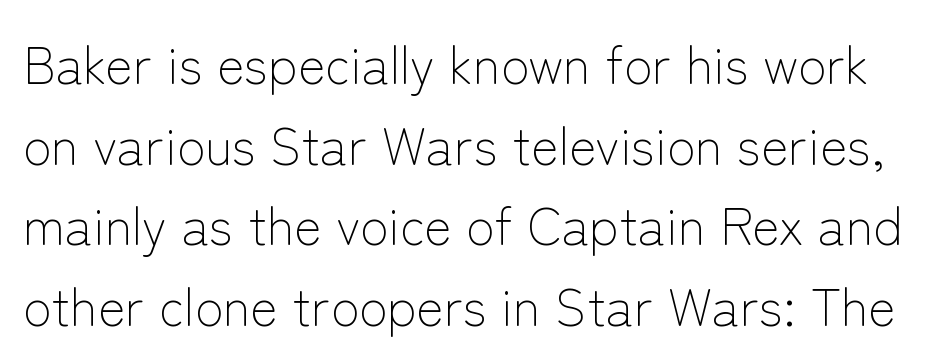
{"serif": "no", "italic": "no", "bold": "no", "weight": "light", "width": "normal", "stroke_contrast": "low", "x_height": "medium", "monospaced": "no", "underline": "no", "line_spacing": "normal", "line_spacing_ratio": 1.55, "letter_spacing": "normal", "letter_spacing_em": 0.0, "glyph_px": 52}
